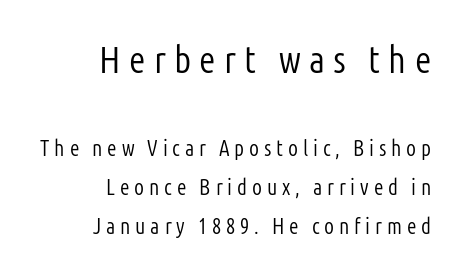
{"serif": "no", "italic": "no", "bold": "no", "weight": "light", "width": "condensed", "stroke_contrast": "low", "x_height": "medium", "monospaced": "no", "underline": "no", "align": "right", "line_spacing_ratio": 1.77, "letter_spacing": "wide", "letter_spacing_em": 0.22, "larger_block": "first", "size_ratio": 1.73, "glyph_px": 38}
